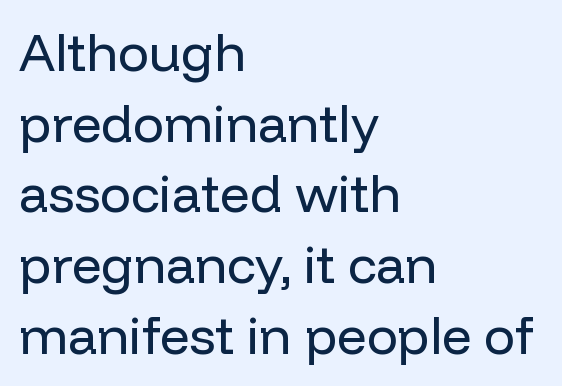
The image shows 52 px regular-weight sans-serif type, upright; set left-aligned, normal line spacing (1.36x), normal letter spacing, not underlined; low stroke contrast and a medium x-height.
